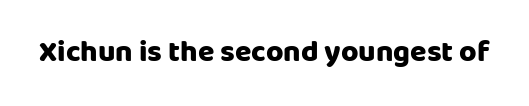
{"serif": "no", "italic": "no", "bold": "yes", "weight": "heavy", "width": "normal", "stroke_contrast": "low", "x_height": "large", "monospaced": "no", "underline": "no", "letter_spacing": "normal", "letter_spacing_em": 0.0, "glyph_px": 30}
